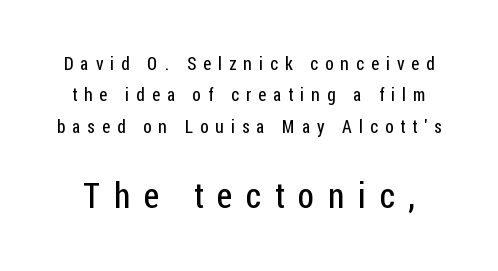
No italicization has been applied; the sample stays upright. You could not count columns in this text — the font is proportionally spaced. The characters are drawn with everyday or finer stroke widths. The font family rendered here belongs to the sans-serif group. Bare-footed words on every line. Size hierarchy here favors the trailing block over the leading one.
